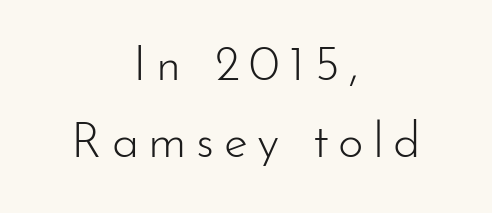
{"serif": "no", "italic": "no", "bold": "no", "weight": "light", "width": "normal", "stroke_contrast": "low", "x_height": "small", "monospaced": "no", "underline": "no", "align": "center", "line_spacing": "normal", "line_spacing_ratio": 1.57, "glyph_px": 49}
